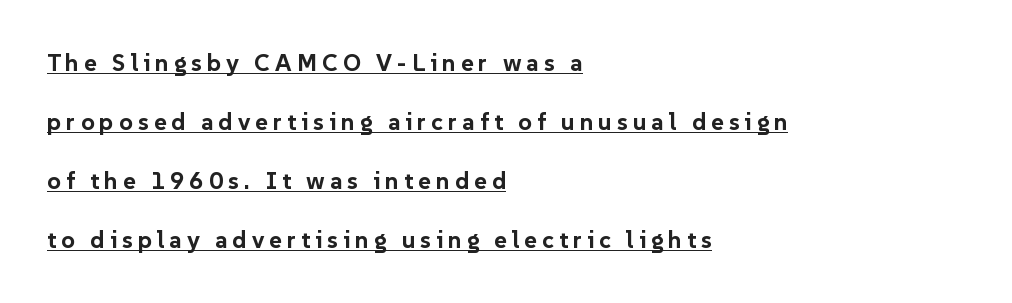
The image shows 24 px bold type, upright; set left-aligned, loose line spacing (2.46x), unusually wide letter spacing (+0.21 em), underlined.
